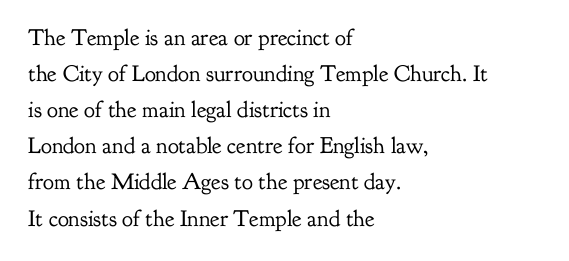
{"italic": "no", "bold": "no", "underline": "no", "align": "left", "line_spacing": "normal", "line_spacing_ratio": 1.57, "letter_spacing": "normal", "letter_spacing_em": 0.0, "glyph_px": 23}
